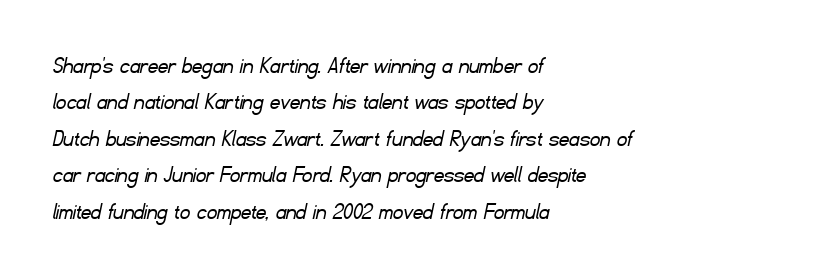
The image shows 25 px text type; set left-aligned, normal line spacing (1.46x), normal letter spacing, not underlined.
